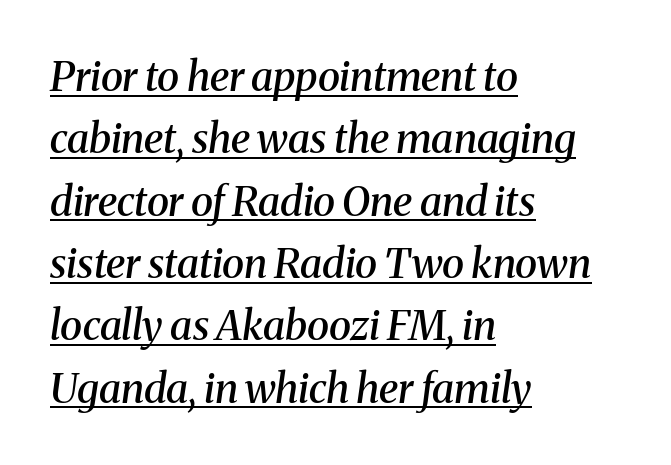
Moderately thickened strokes mark this as semibold type. The designer left line spacing at the default. Compared with undecorated copy, this sample adds a rule below the words. Emphasis-style slanted type is in use. The letters carry serifs — small finishing strokes at the ends of their stems.
